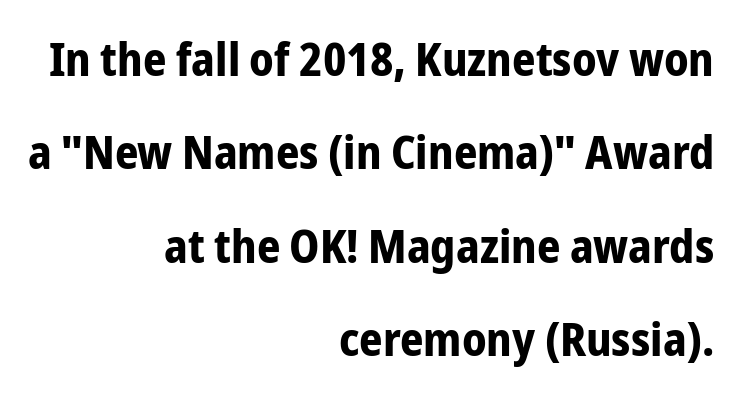
{"serif": "no", "italic": "no", "bold": "yes", "weight": "bold", "width": "condensed", "stroke_contrast": "low", "x_height": "medium", "monospaced": "no", "underline": "no", "align": "right", "line_spacing": "loose", "line_spacing_ratio": 2.03, "letter_spacing": "normal", "letter_spacing_em": 0.0, "glyph_px": 46}
